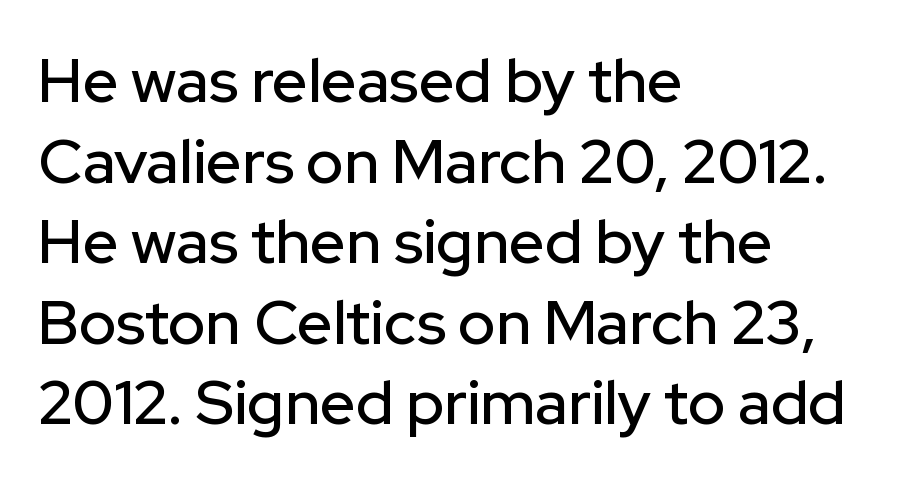
A typesetter would mark this as roman, not italic. The glyphs in this specimen are sans serif. Summary of vertical rhythm: regular, with standard interline spacing. A typesetter would call this proportional, since set widths differ per character.
